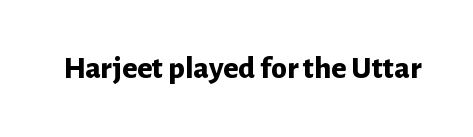
{"serif": "no", "italic": "no", "bold": "yes", "weight": "bold", "width": "normal", "stroke_contrast": "low", "x_height": "medium", "monospaced": "no", "underline": "no", "letter_spacing": "normal", "letter_spacing_em": 0.0, "glyph_px": 32}
